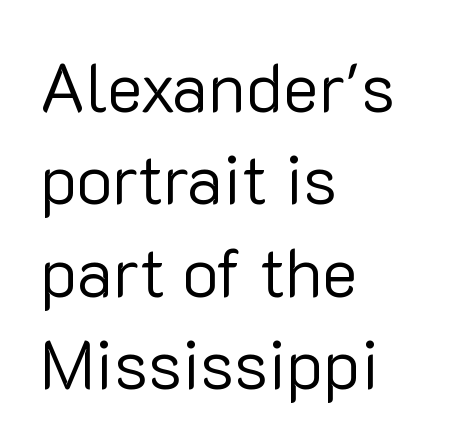
Reading down the column, the eye jumps a familiar distance to each next line. Designer's note — italics off, roman on. This sample uses a sans-serif face. Inter-character spacing is left at the font's built-in metrics.
